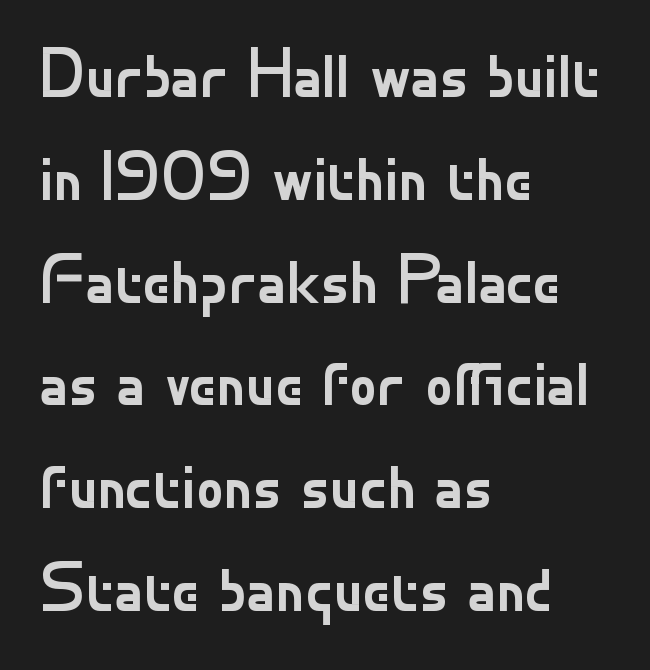
Q: Is the text bold? A: No.
Q: Is the text italic (slanted)? A: No, it is upright.
Q: Is the typeface a serif or a sans-serif typeface? A: Sans-serif.
Q: Is the text underlined? A: No.
Q: How is the paragraph aligned? A: Left-aligned.
Q: Is the spacing between letters normal or unusually wide? A: Normal.
Q: Is the spacing between lines tight, normal or loose? A: Normal.
Q: Width (condensed, normal, or wide)? A: Normal.
Q: Stroke contrast? A: Low.
Q: x-height? A: Small.
Q: Monospaced? A: No.
